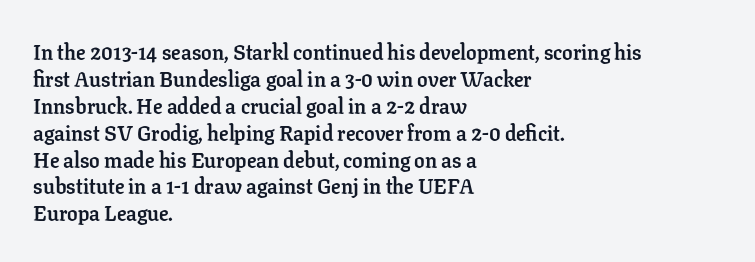
The image shows 21 px bold type, upright; set left-aligned, normal line spacing (1.28x), normal letter spacing, not underlined.
